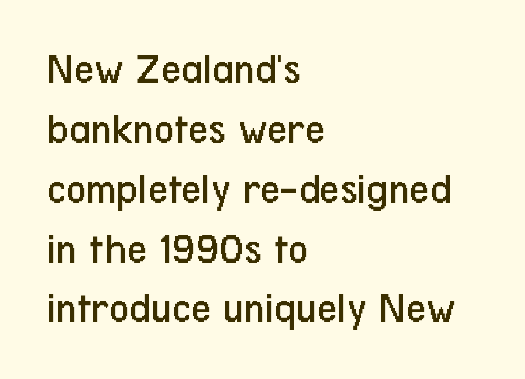
Ascenders rise straight up at ninety degrees. The glyphs are unaccompanied by any horizontal stroke below them. Students, note that the glyphs here touch the page at normal intervals. The passage shown is typeset with a sans-serif family.
